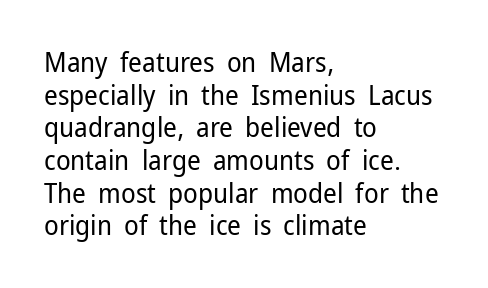
{"italic": "no", "bold": "no", "underline": "no", "align": "left", "line_spacing_ratio": 1.21, "letter_spacing": "normal", "letter_spacing_em": 0.0, "glyph_px": 27}
